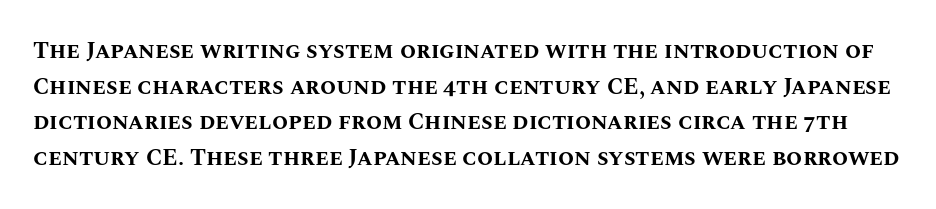
The image shows 23 px bold type, upright; set normal line spacing (1.55x), normal letter spacing, not underlined.
